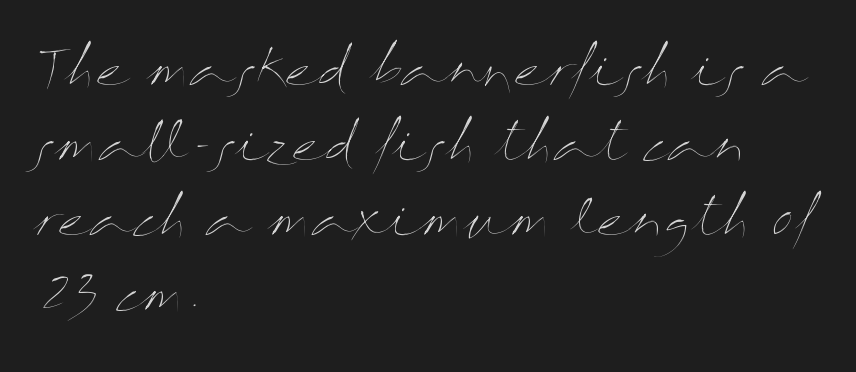
{"bold": "no", "weight": "thin", "width": "wide", "stroke_contrast": "medium", "x_height": "medium", "monospaced": "no", "underline": "no", "align": "left", "line_spacing": "normal", "line_spacing_ratio": 1.5, "letter_spacing": "normal", "letter_spacing_em": 0.0, "glyph_px": 50}
